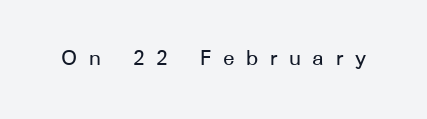
{"italic": "no", "underline": "no", "letter_spacing": "wide", "letter_spacing_em": 0.48, "glyph_px": 24}
